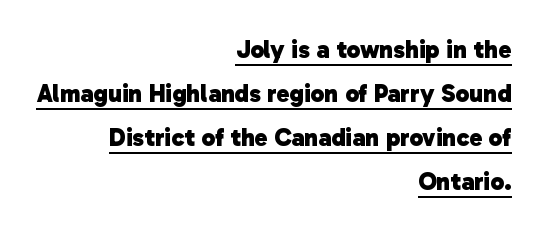
{"bold": "yes", "underline": "yes", "align": "right", "line_spacing_ratio": 1.76, "letter_spacing": "normal", "letter_spacing_em": 0.0, "glyph_px": 25}
